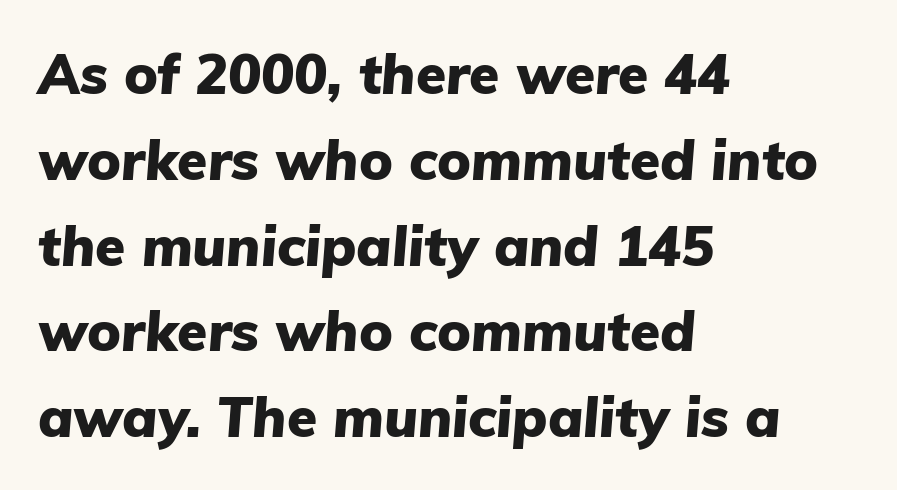
Unmarked baselines from the first word to the last. Words appear dense and cohesive because spacing is normal. Spacing verdict: proportional, widths tailored to each character. What weight is shown? A full bold with thick strokes. In terms of posture, this sample is oblique.
